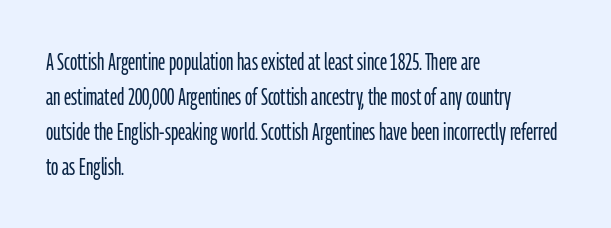
The image shows 24 px text type, upright; set left-aligned, normal line spacing (1.46x), normal letter spacing, not underlined.
